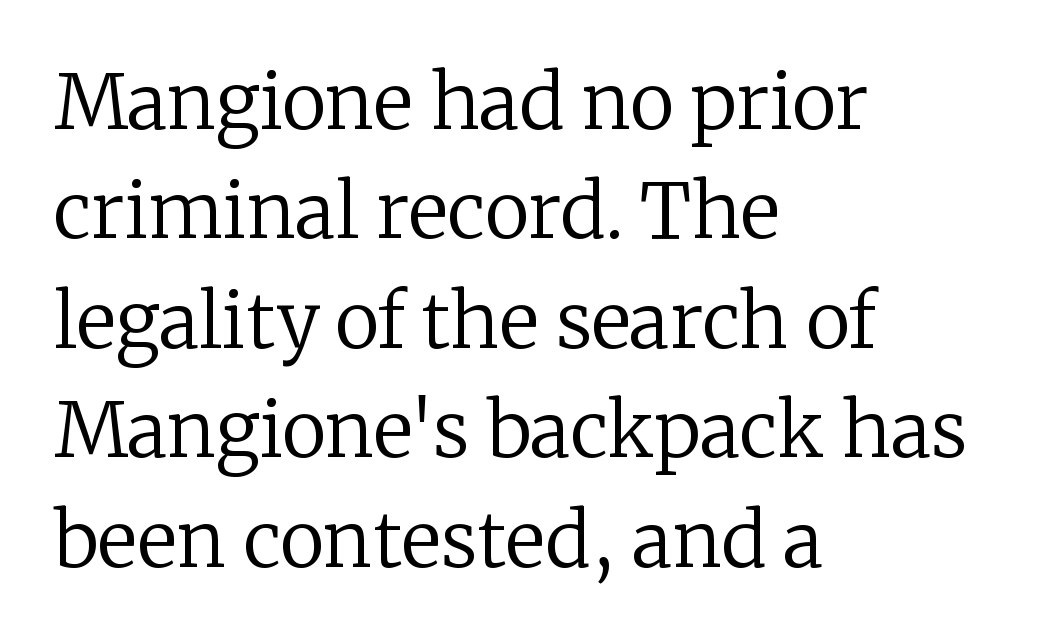
The image shows 76 px regular-weight serif type, upright; set left-aligned, normal line spacing (1.44x), normal letter spacing, not underlined; low stroke contrast and a medium x-height.
